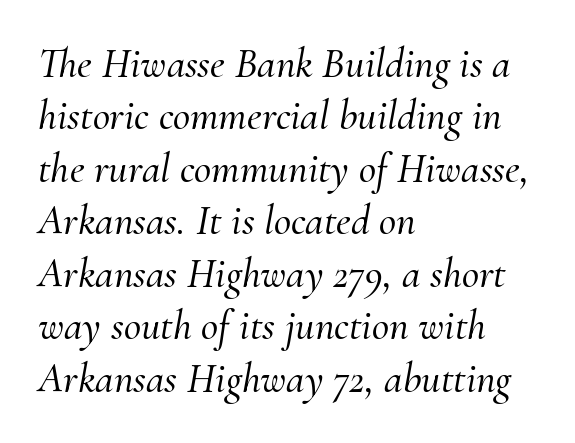
Q: Is the text italic (slanted)? A: Yes, it leans right by about 10 degrees.
Q: Is the typeface a serif or a sans-serif typeface? A: Serif.
Q: Is the text underlined? A: No.
Q: How is the paragraph aligned? A: Left-aligned.
Q: Is the spacing between letters normal or unusually wide? A: Normal.
Q: Is the spacing between lines tight, normal or loose? A: Normal.
Q: Width (condensed, normal, or wide)? A: Normal.
Q: Stroke contrast? A: Medium.
Q: x-height? A: Small.
Q: Monospaced? A: No.
